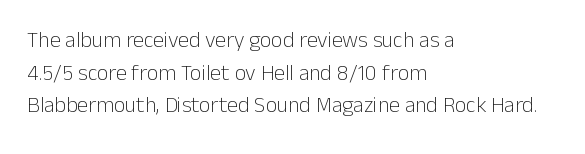
{"italic": "no", "bold": "no", "underline": "no", "align": "left", "line_spacing": "normal", "line_spacing_ratio": 1.48, "letter_spacing": "normal", "letter_spacing_em": 0.0, "glyph_px": 22}
